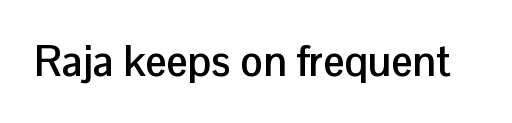
This sample uses a sans-serif face. As a designer I'd log this as weight 700, bold. Students, note that the glyphs here touch the page at normal intervals. Every character sits straight up, as roman type does.
